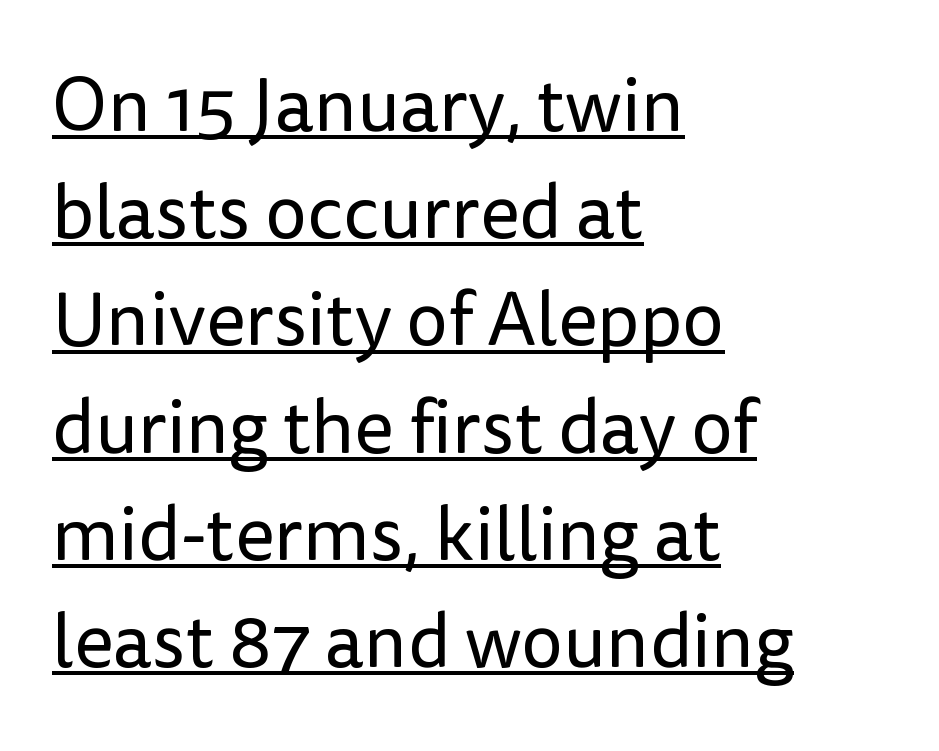
The image shows 75 px regular-weight sans-serif type, upright; set left-aligned, normal line spacing (1.43x), normal letter spacing, underlined; low stroke contrast and a medium x-height.
